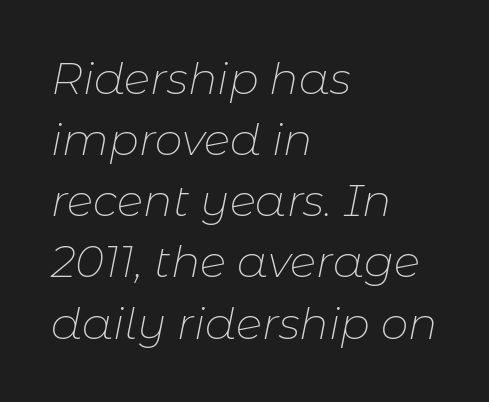
The image shows 44 px thin type, italic (leaning right); set left-aligned, normal line spacing (1.39x), normal letter spacing, not underlined; low stroke contrast and a medium x-height.
